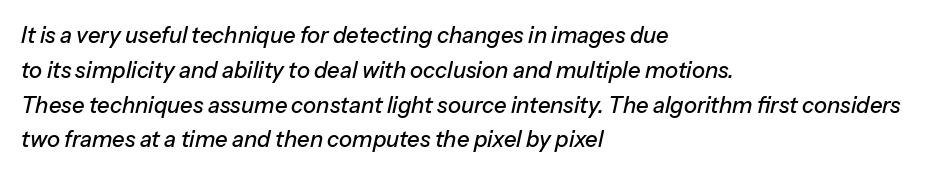
{"italic": "yes", "lean": "right", "slant_degrees": 13, "underline": "no", "align": "left", "line_spacing": "normal", "line_spacing_ratio": 1.58, "letter_spacing": "normal", "letter_spacing_em": 0.0, "glyph_px": 22}
